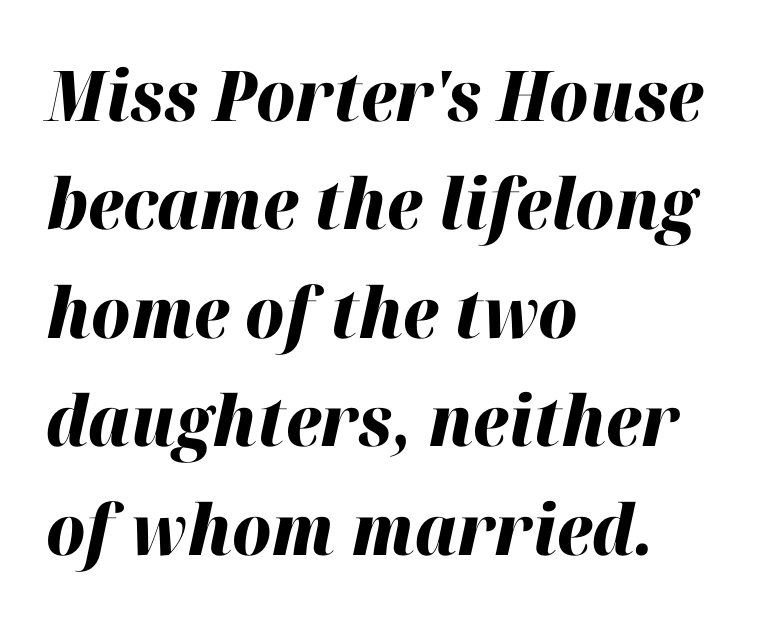
The image shows 70 px heavy type, italic (leaning right); set left-aligned, normal line spacing (1.55x), normal letter spacing, not underlined; high stroke contrast and a medium x-height.
